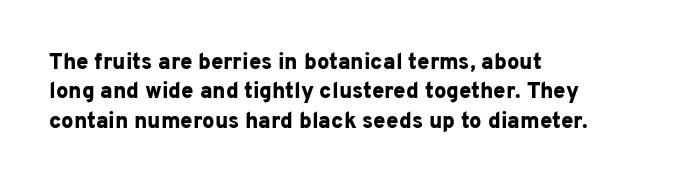
{"italic": "no", "bold": "yes", "underline": "no", "align": "left", "line_spacing": "normal", "line_spacing_ratio": 1.34, "letter_spacing": "normal", "letter_spacing_em": 0.0, "glyph_px": 22}
